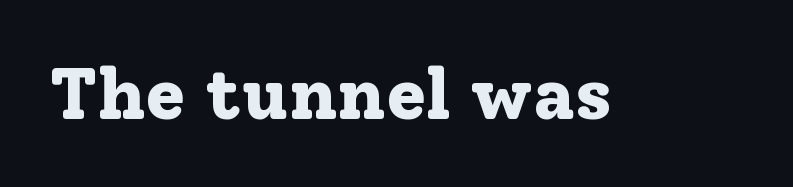
Q: Is the text bold? A: Yes.
Q: Is the text italic (slanted)? A: No, it is upright.
Q: Is the typeface a serif or a sans-serif typeface? A: Serif.
Q: Is the text underlined? A: No.
Q: Is the spacing between letters normal or unusually wide? A: Normal.
Q: Width (condensed, normal, or wide)? A: Normal.
Q: Stroke contrast? A: Low.
Q: x-height? A: Medium.
Q: Monospaced? A: No.
